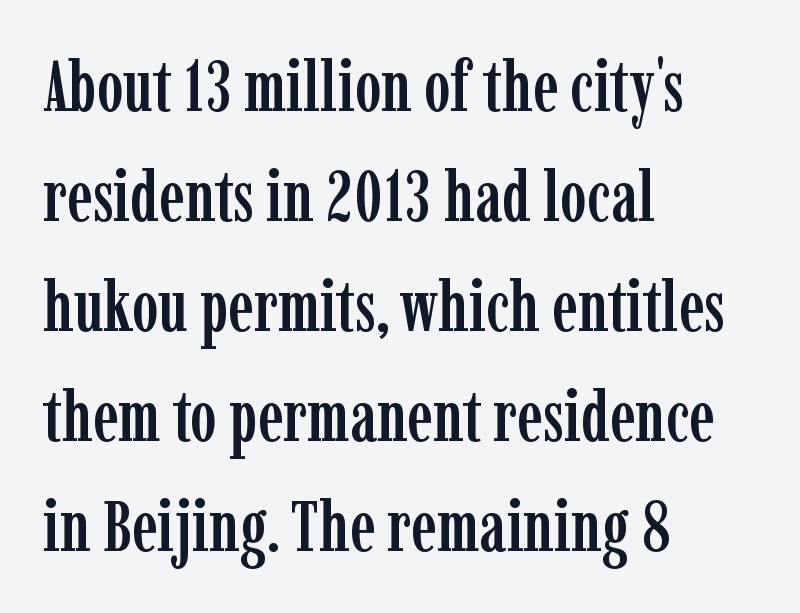
Q: Is the text italic (slanted)? A: No, it is upright.
Q: Is the typeface a serif or a sans-serif typeface? A: Serif.
Q: Is the text underlined? A: No.
Q: How is the paragraph aligned? A: Left-aligned.
Q: Is the spacing between letters normal or unusually wide? A: Normal.
Q: Is the spacing between lines tight, normal or loose? A: Normal.
Q: Width (condensed, normal, or wide)? A: Condensed.
Q: Stroke contrast? A: Low.
Q: x-height? A: Medium.
Q: Monospaced? A: No.
